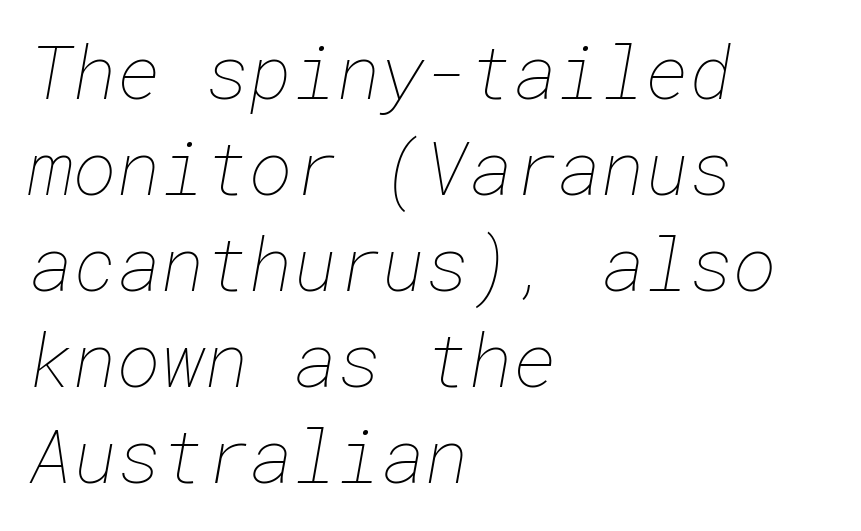
Q: Is the text bold? A: No.
Q: Is the text underlined? A: No.
Q: How is the paragraph aligned? A: Left-aligned.
Q: Is the spacing between letters normal or unusually wide? A: Normal.
Q: Is the spacing between lines tight, normal or loose? A: Normal.
Q: Width (condensed, normal, or wide)? A: Normal.
Q: Stroke contrast? A: Low.
Q: x-height? A: Medium.
